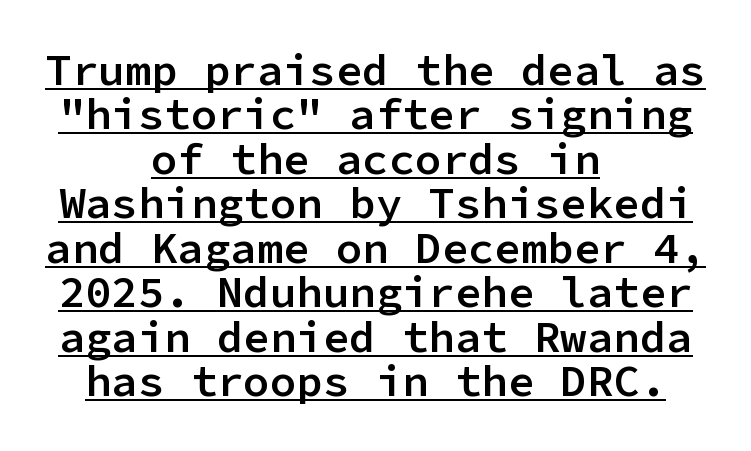
Q: Is the text bold? A: Semi-bold.
Q: Is the text italic (slanted)? A: No, it is upright.
Q: Is the typeface a serif or a sans-serif typeface? A: Sans-serif.
Q: Is the text underlined? A: Yes.
Q: How is the paragraph aligned? A: Centered.
Q: Is the spacing between letters normal or unusually wide? A: Normal.
Q: Is the spacing between lines tight, normal or loose? A: Tight.
Q: Width (condensed, normal, or wide)? A: Normal.
Q: Stroke contrast? A: Low.
Q: x-height? A: Medium.
Q: Monospaced? A: Yes.
